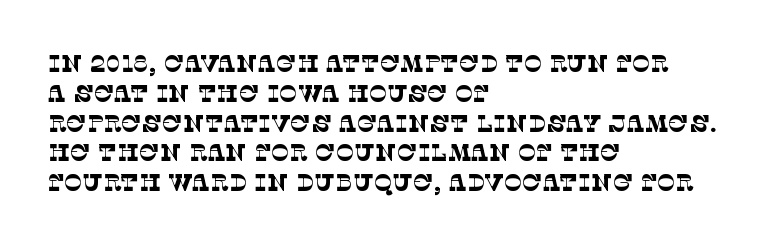
Q: Is the text bold? A: No.
Q: Is the text underlined? A: No.
Q: How is the paragraph aligned? A: Left-aligned.
Q: Is the spacing between letters normal or unusually wide? A: Normal.
